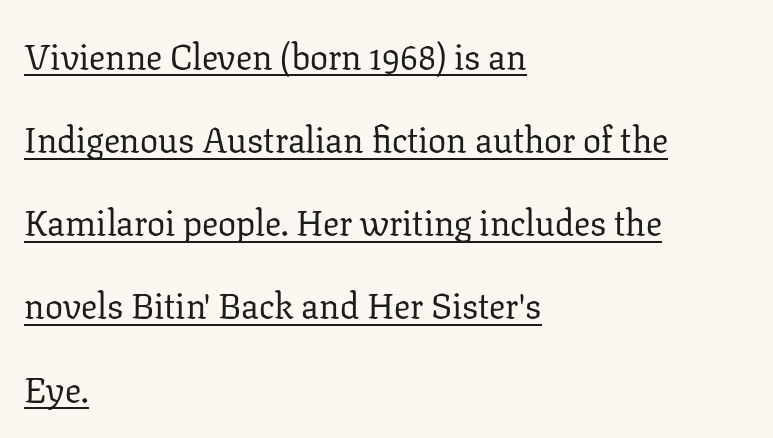
The image shows 36 px regular-weight serif type, upright; set left-aligned, loose line spacing (2.31x), normal letter spacing, underlined; low stroke contrast and a medium x-height.
